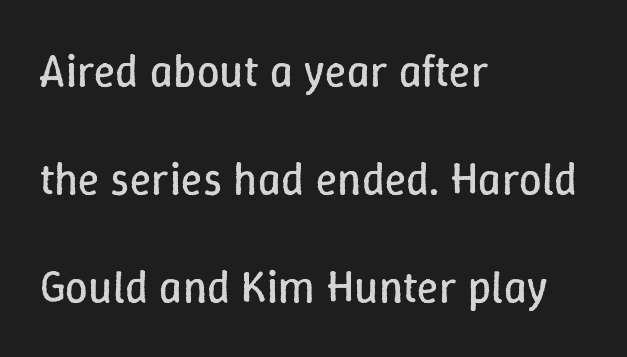
Students, note that the glyphs here touch the page at normal intervals. A bare baseline throughout the passage. The block of text is sparse from top to bottom, with ample space between rows. This is roman type, the default non-slanted kind. Heft: none added — not bold.
